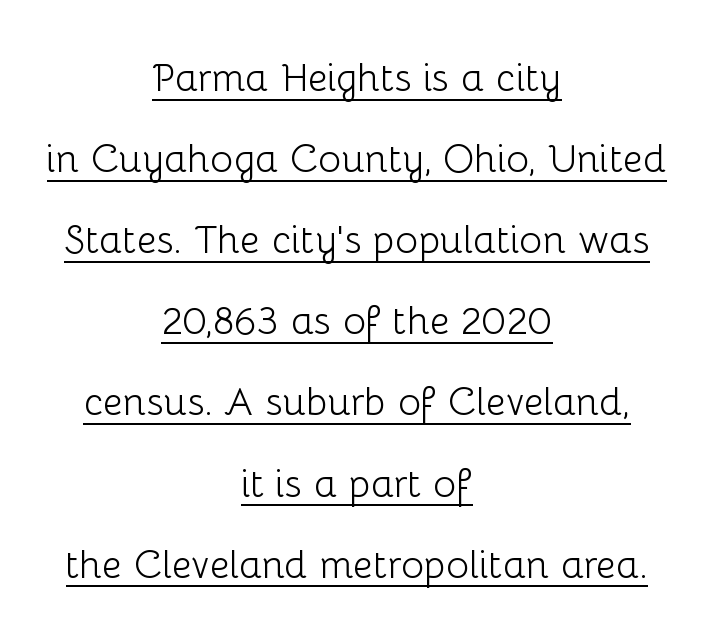
The image shows 39 px light sans-serif type, upright; set centered, loose line spacing (2.08x), normal letter spacing, underlined; low stroke contrast and a medium x-height.
